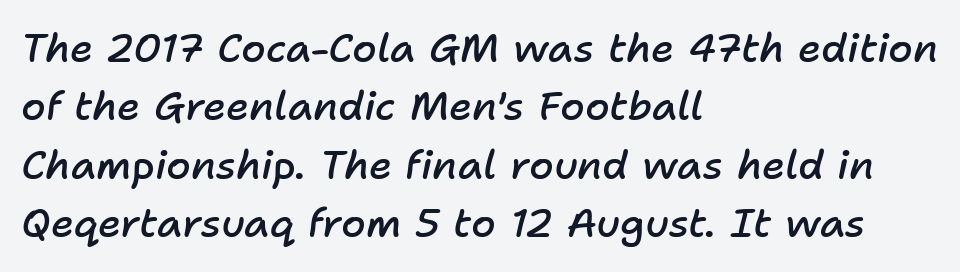
The image shows 40 px semibold type, italic (leaning right); set left-aligned, normal line spacing (1.46x), normal letter spacing, not underlined; low stroke contrast and a medium x-height.
